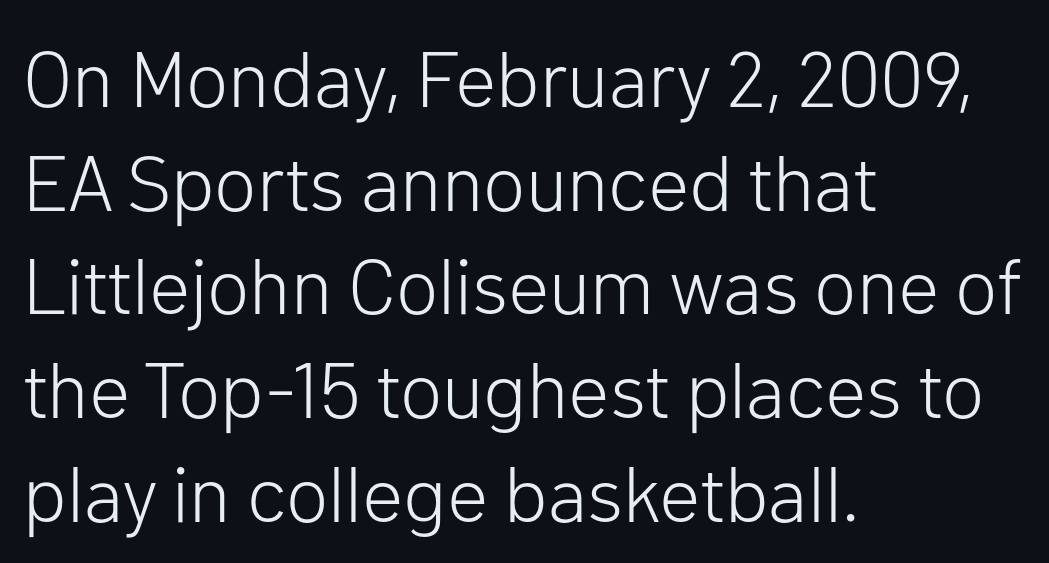
The image shows 78 px light sans-serif type, upright; set left-aligned, normal line spacing (1.33x), normal letter spacing, not underlined; low stroke contrast and a medium x-height.
